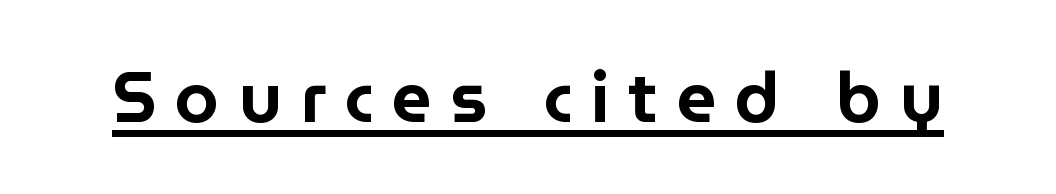
The image shows 71 px sans-serif type, upright; set unusually wide letter spacing (+0.26 em), underlined; low stroke contrast and a medium x-height.
